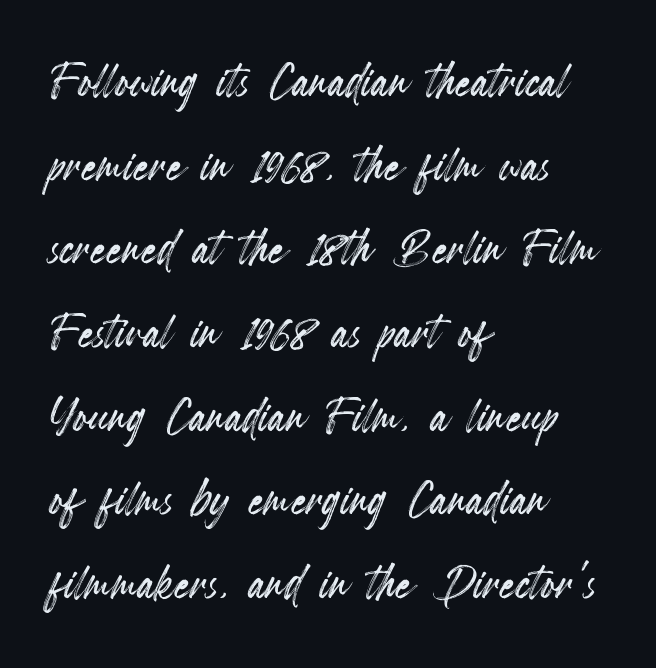
The rows are spaced the way most documents space them. Unmarked baselines from the first word to the last. The gaps between neighbouring characters are ordinary and unremarkable. Spacing verdict: proportional, widths tailored to each character. Layout note: lines flush left.
